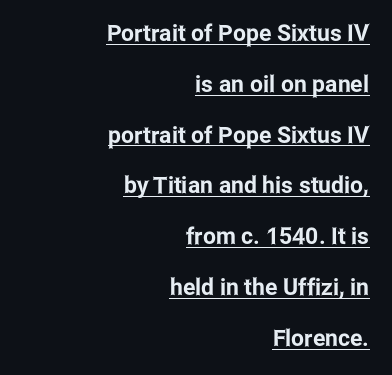
The lines in this sample share a right terminus and differ only in where they begin. Has an underline been added? It has. The letters sit at their default tracking, neither squeezed nor spread. Designer's note — italics off, roman on. A great deal of white space separates one row of letters from the next.
